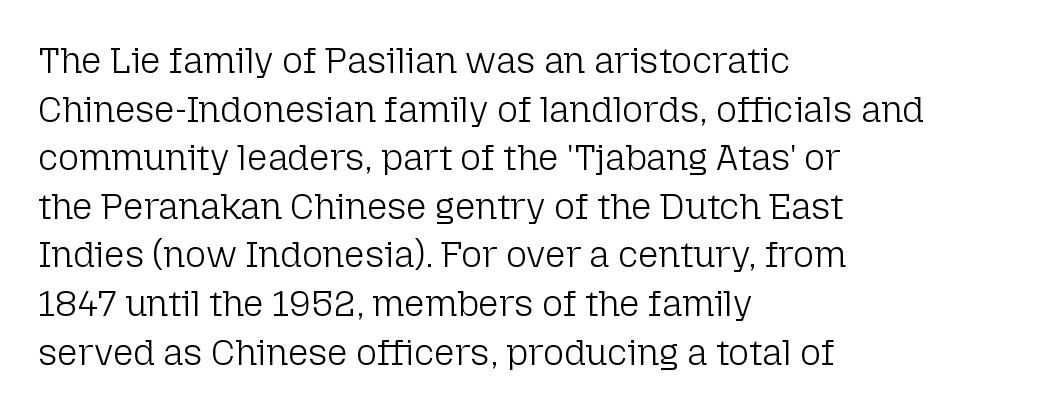
{"serif": "no", "italic": "no", "bold": "no", "weight": "light", "width": "normal", "stroke_contrast": "low", "x_height": "medium", "monospaced": "no", "underline": "no", "align": "left", "line_spacing": "normal", "line_spacing_ratio": 1.35, "letter_spacing": "normal", "letter_spacing_em": 0.0, "glyph_px": 36}
